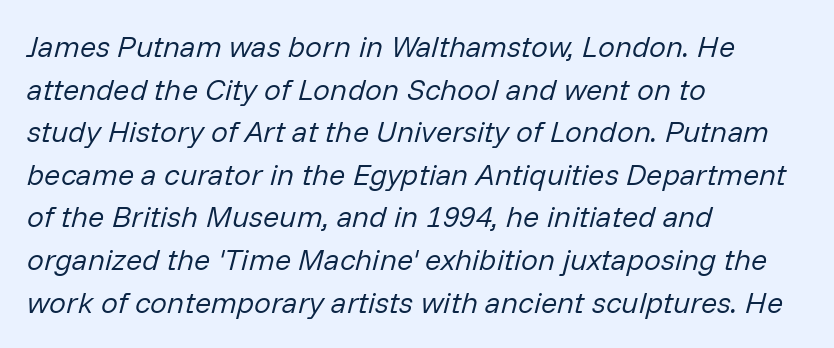
{"italic": "yes", "lean": "right", "slant_degrees": 14, "bold": "no", "weight": "regular", "width": "normal", "stroke_contrast": "low", "x_height": "medium", "monospaced": "no", "underline": "no", "align": "left", "line_spacing": "normal", "line_spacing_ratio": 1.42, "letter_spacing": "normal", "letter_spacing_em": 0.0, "glyph_px": 30}
